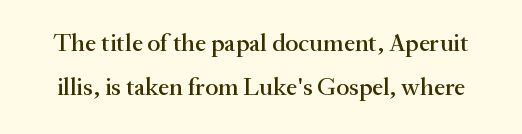
The image shows 25 px text type, upright; set line spacing 1.75x, normal letter spacing, not underlined.
